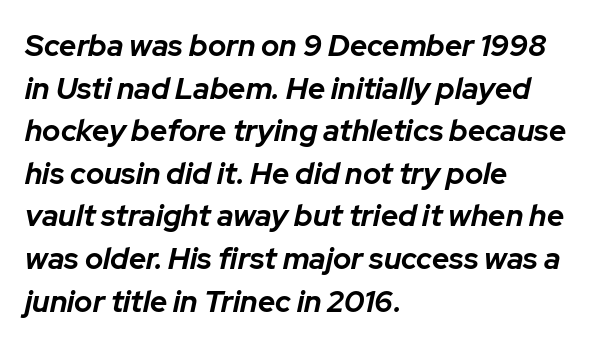
The image shows 30 px bold type, italic (leaning right); set left-aligned, normal line spacing (1.42x), normal letter spacing, not underlined; low stroke contrast and a medium x-height.
